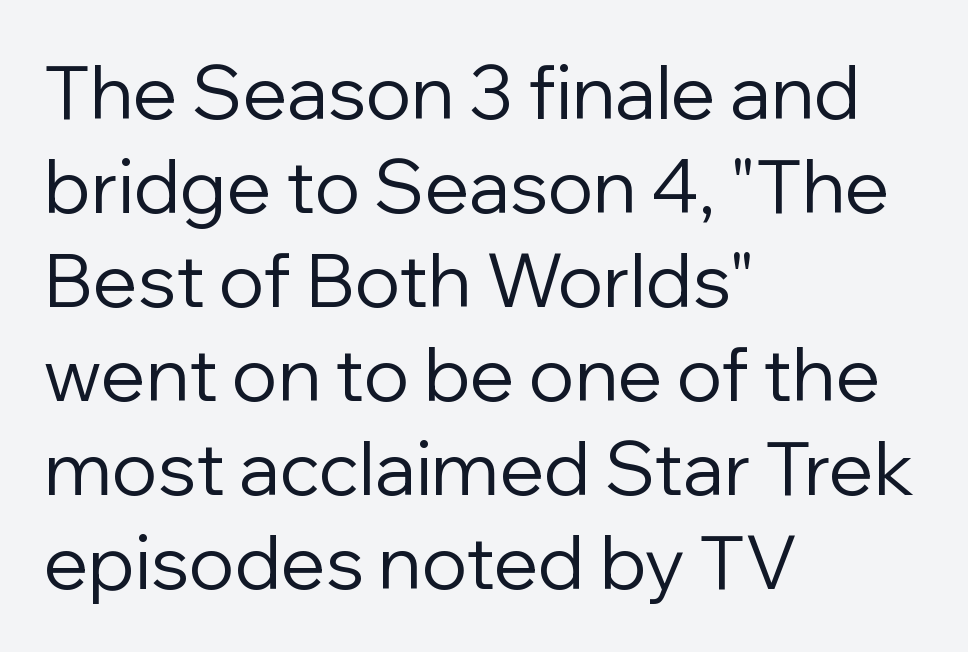
The image shows 74 px regular-weight sans-serif type, upright; set left-aligned, normal line spacing (1.27x), normal letter spacing, not underlined; low stroke contrast and a medium x-height.
